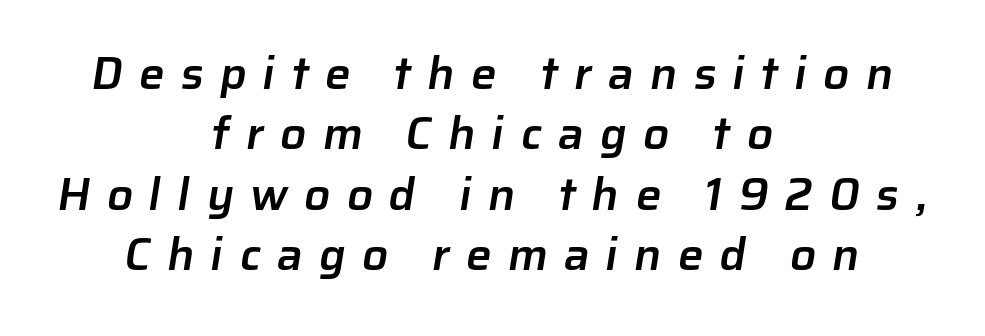
Q: Is the text bold? A: Semi-bold.
Q: Is the typeface a serif or a sans-serif typeface? A: Sans-serif.
Q: Is the text underlined? A: No.
Q: How is the paragraph aligned? A: Centered.
Q: Is the spacing between letters normal or unusually wide? A: Unusually wide.
Q: Is the spacing between lines tight, normal or loose? A: Normal.
Q: Width (condensed, normal, or wide)? A: Normal.
Q: Stroke contrast? A: Low.
Q: x-height? A: Medium.
Q: Monospaced? A: No.
